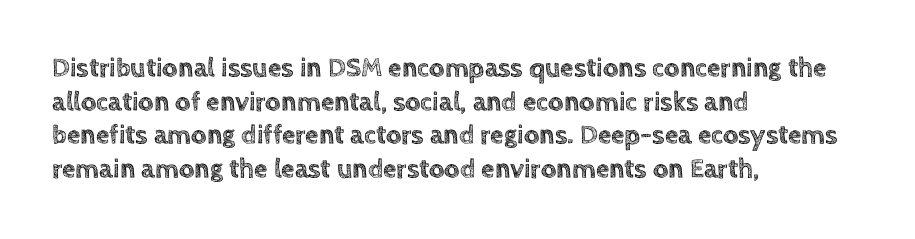
{"italic": "no", "underline": "no", "align": "left", "line_spacing": "normal", "line_spacing_ratio": 1.25, "letter_spacing": "normal", "letter_spacing_em": 0.0, "glyph_px": 27}
